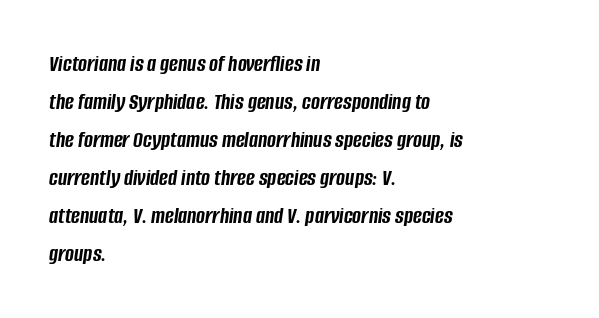
{"italic": "yes", "lean": "right", "slant_degrees": 8, "bold": "yes", "underline": "no", "align": "left", "line_spacing": "normal", "line_spacing_ratio": 1.58, "letter_spacing": "normal", "letter_spacing_em": 0.0, "glyph_px": 24}
